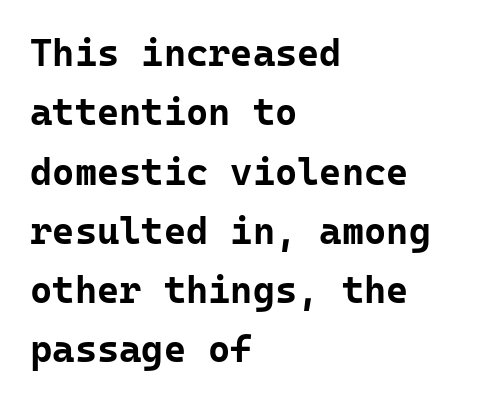
{"serif": "no", "italic": "no", "bold": "yes", "weight": "bold", "width": "normal", "stroke_contrast": "low", "x_height": "medium", "monospaced": "yes", "underline": "no", "align": "left", "line_spacing": "normal", "line_spacing_ratio": 1.56, "letter_spacing": "normal", "letter_spacing_em": 0.0, "glyph_px": 38}
